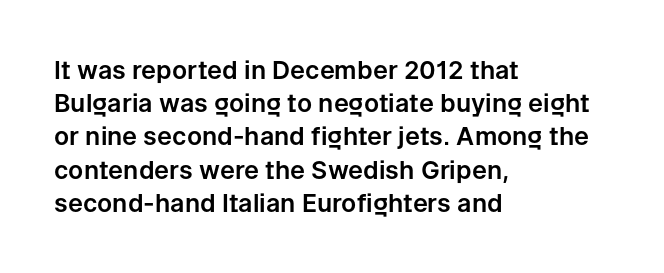
Students, observe: this is what conventionally led text looks like. Look at the tracking — it's just the regular setting, nothing added. The paragraph has a hard left edge and a soft right edge. Check under the words: just untouched page. The lettering holds an erect, upright posture throughout.
